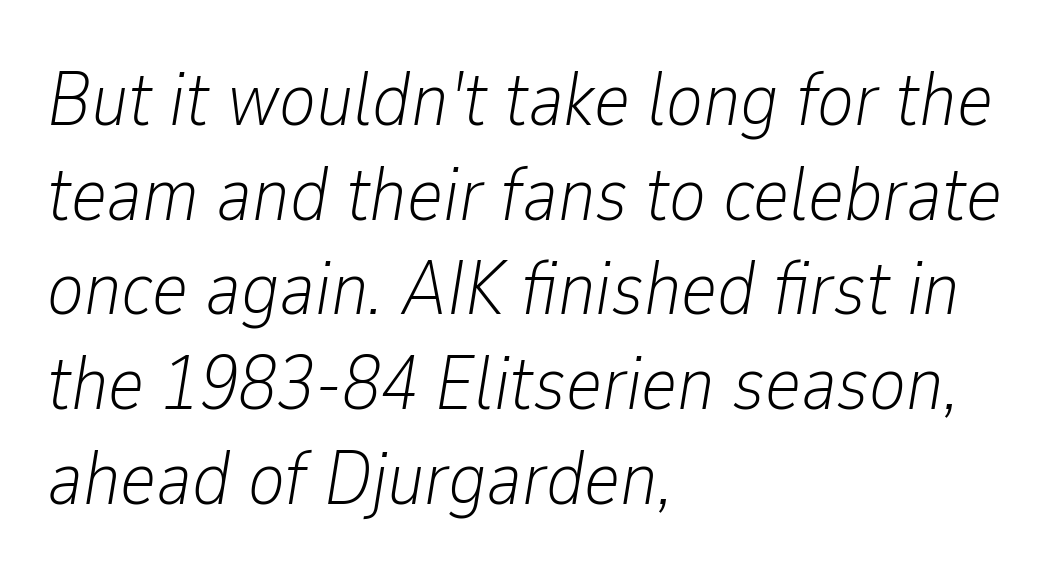
The image shows 77 px light, condensed type, italic (leaning right); set left-aligned, line spacing 1.23x, normal letter spacing, not underlined; low stroke contrast and a medium x-height.
